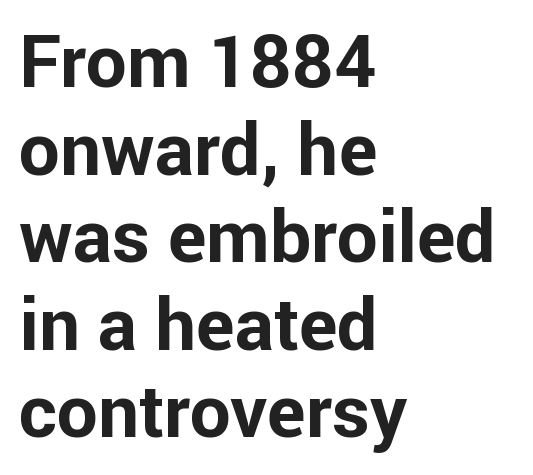
There is no visible air inserted between adjacent glyphs. Layout note: lines flush left. The foot of each line stays bare and open. Typesetter's note: full bold, strokes at maximum text heaviness. Note the varied advance widths — an 'i' is clearly narrower than an 'm'. A typesetter would mark this as roman, not italic.
